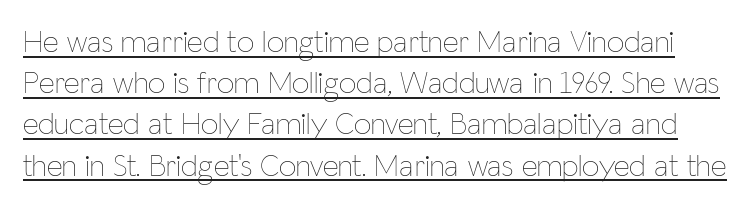
Q: Is the text bold? A: No.
Q: Is the text italic (slanted)? A: No, it is upright.
Q: Is the text underlined? A: Yes.
Q: Is the spacing between letters normal or unusually wide? A: Normal.
Q: Is the spacing between lines tight, normal or loose? A: Normal.
Q: Width (condensed, normal, or wide)? A: Condensed.
Q: Stroke contrast? A: Low.
Q: x-height? A: Medium.
Q: Monospaced? A: No.
